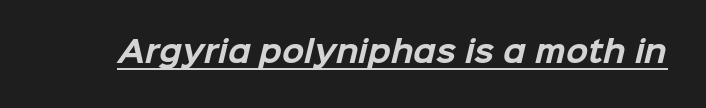
Q: Is the text bold? A: Yes.
Q: Is the typeface a serif or a sans-serif typeface? A: Sans-serif.
Q: Is the text underlined? A: Yes.
Q: Is the spacing between letters normal or unusually wide? A: Normal.
Q: Width (condensed, normal, or wide)? A: Normal.
Q: Stroke contrast? A: Low.
Q: x-height? A: Medium.
Q: Monospaced? A: No.
